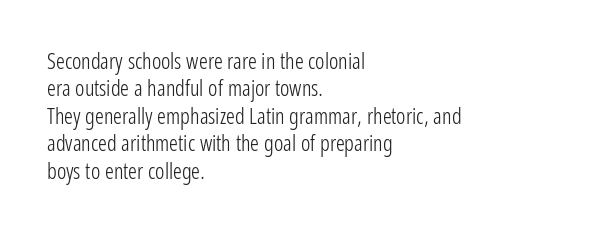
Counters stay open thanks to moderate or lighter strokes. All the whitespace from short lines collects on the right. Normally led — the rows are evenly, conventionally spaced. The glyphs are unaccompanied by any horizontal stroke below them.
